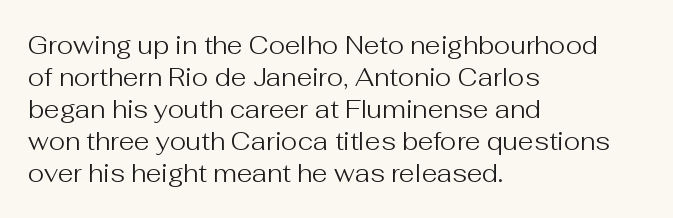
Q: Is the text bold? A: No.
Q: Is the text italic (slanted)? A: No, it is upright.
Q: Is the text underlined? A: No.
Q: How is the paragraph aligned? A: Left-aligned.
Q: Is the spacing between letters normal or unusually wide? A: Normal.
Q: Is the spacing between lines tight, normal or loose? A: Normal.
